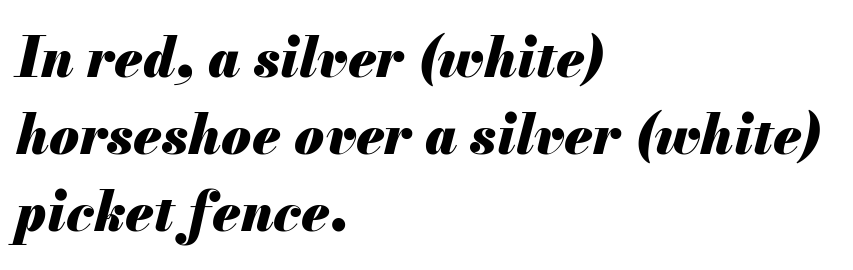
The image shows 54 px heavy type, italic (leaning right); set left-aligned, normal line spacing (1.43x), normal letter spacing, not underlined; medium stroke contrast and a small x-height.
